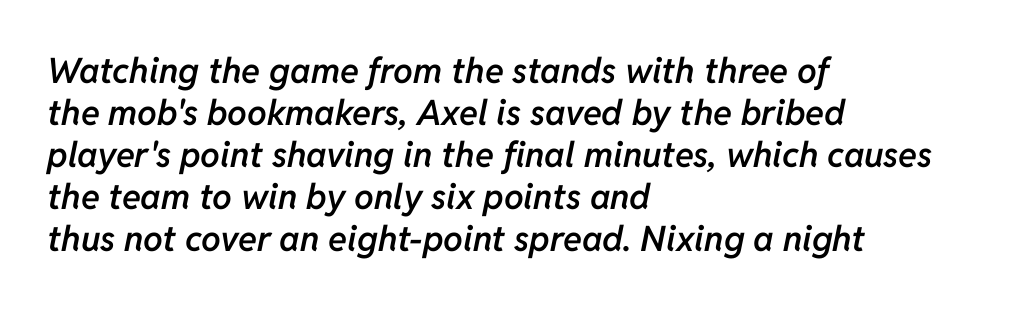
The image shows 35 px semibold type, italic (leaning right); set left-aligned, line spacing 1.2x, normal letter spacing, not underlined; low stroke contrast and a medium x-height.
